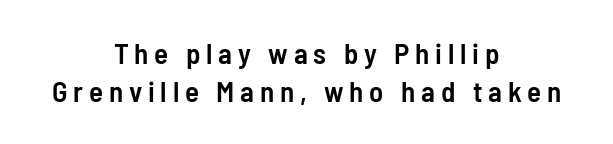
The image shows 29 px semibold, condensed sans-serif type, upright; set centered, normal line spacing (1.32x), unusually wide letter spacing (+0.2 em), not underlined; low stroke contrast and a medium x-height.
